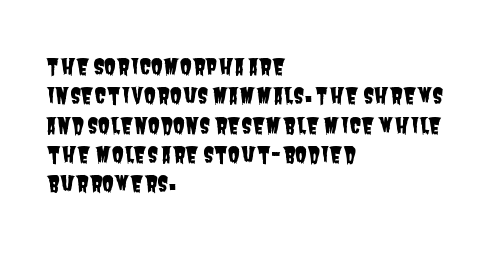
{"underline": "no", "align": "left", "line_spacing": "normal", "line_spacing_ratio": 1.33, "letter_spacing": "normal", "letter_spacing_em": 0.0, "glyph_px": 22}
